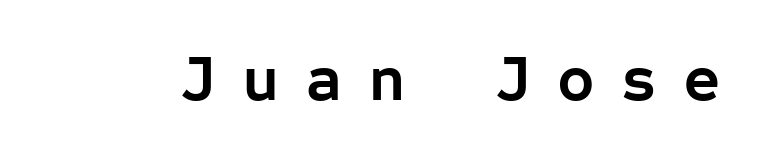
{"serif": "no", "italic": "no", "bold": "yes", "weight": "semibold", "width": "normal", "stroke_contrast": "low", "x_height": "medium", "monospaced": "yes", "underline": "no", "letter_spacing": "wide", "letter_spacing_em": 0.39, "glyph_px": 65}
